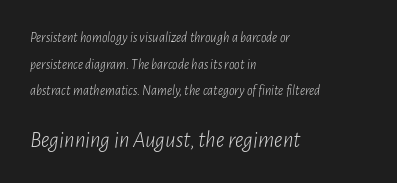
Q: Is the text bold? A: No.
Q: Is the text italic (slanted)? A: Yes, it leans right by about 7 degrees.
Q: Is the text underlined? A: No.
Q: How is the paragraph aligned? A: Left-aligned.
Q: Is the spacing between letters normal or unusually wide? A: Normal.
Q: Is the spacing between lines tight, normal or loose? A: Loose.
Q: Which block of text is set in a larger size, the first (top) or the second (bottom)? A: The second (bottom) one.
